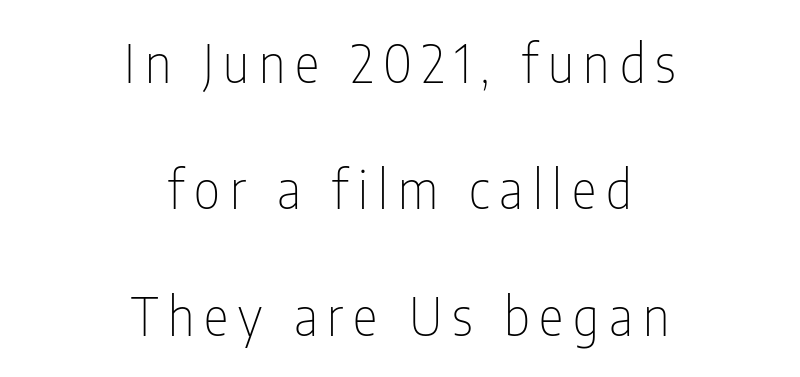
Serif or sans? Sans — the stroke terminals are bare. Weight: in the light-to-regular range. This block would shrink considerably if given ordinary leading; it's expanded now. A roman cut, with each character standing at attention. Is the block centered? Yes — each line is placed symmetrically about the middle.
